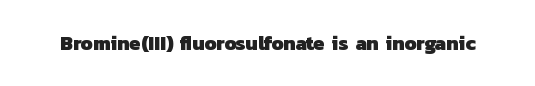
{"bold": "yes", "underline": "no", "letter_spacing": "normal", "letter_spacing_em": 0.0, "glyph_px": 20}
